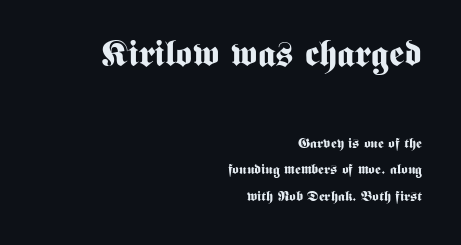
The image shows 36 px bold, condensed sans-serif type, upright; set right-aligned, loose line spacing (1.91x), normal letter spacing, not underlined; the first (top) block is 2.57x larger; medium stroke contrast and a medium x-height.
